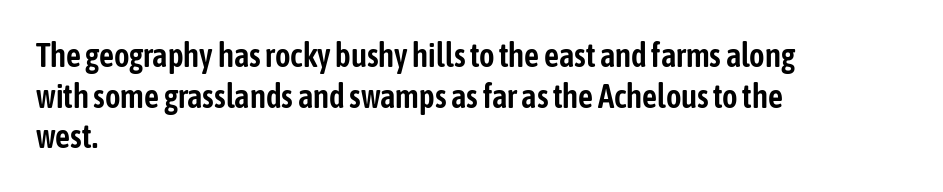
The image shows 33 px condensed sans-serif type, upright; set left-aligned, line spacing 1.23x, normal letter spacing, not underlined; low stroke contrast and a medium x-height.
